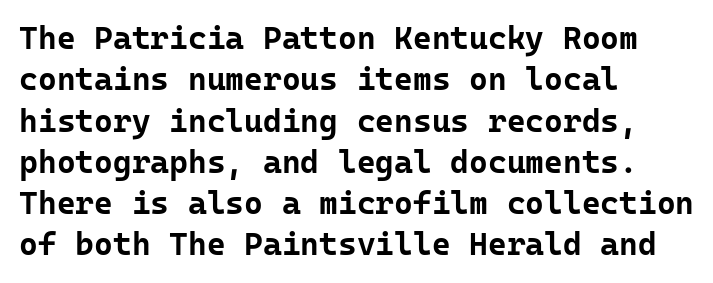
The image shows 32 px bold sans-serif type, upright, monospaced; set left-aligned, normal line spacing (1.29x), normal letter spacing, not underlined; low stroke contrast and a medium x-height.
